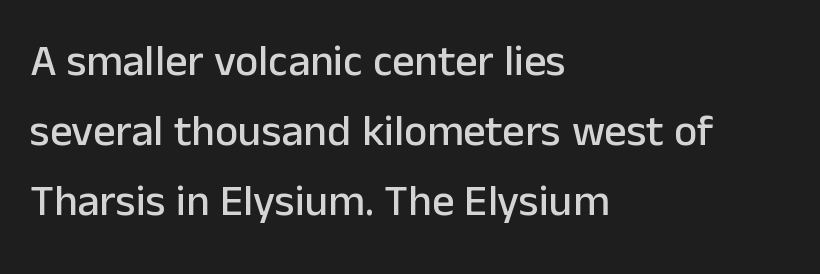
Q: Is the text italic (slanted)? A: No, it is upright.
Q: Is the typeface a serif or a sans-serif typeface? A: Sans-serif.
Q: Is the text underlined? A: No.
Q: How is the paragraph aligned? A: Left-aligned.
Q: Is the spacing between letters normal or unusually wide? A: Normal.
Q: Is the spacing between lines tight, normal or loose? A: Normal.
Q: Width (condensed, normal, or wide)? A: Normal.
Q: Stroke contrast? A: Low.
Q: x-height? A: Medium.
Q: Monospaced? A: No.
